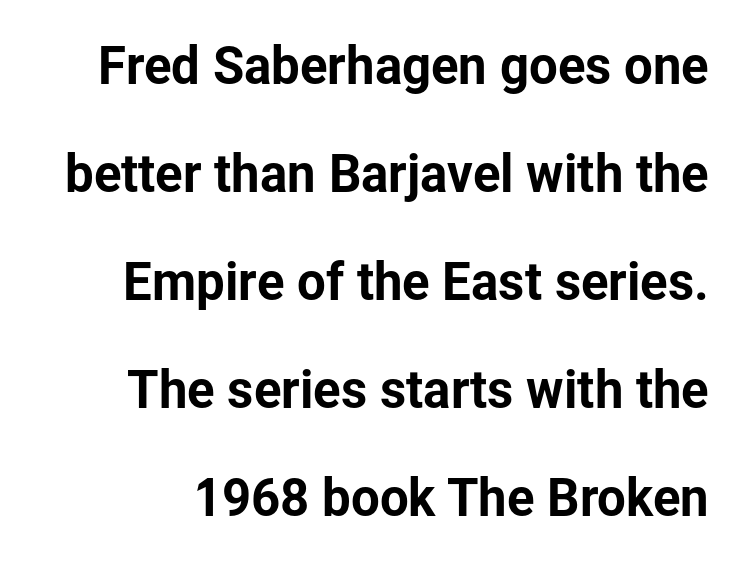
The image shows 51 px sans-serif type, upright; set loose line spacing (2.12x), normal letter spacing, not underlined; low stroke contrast and a medium x-height.
